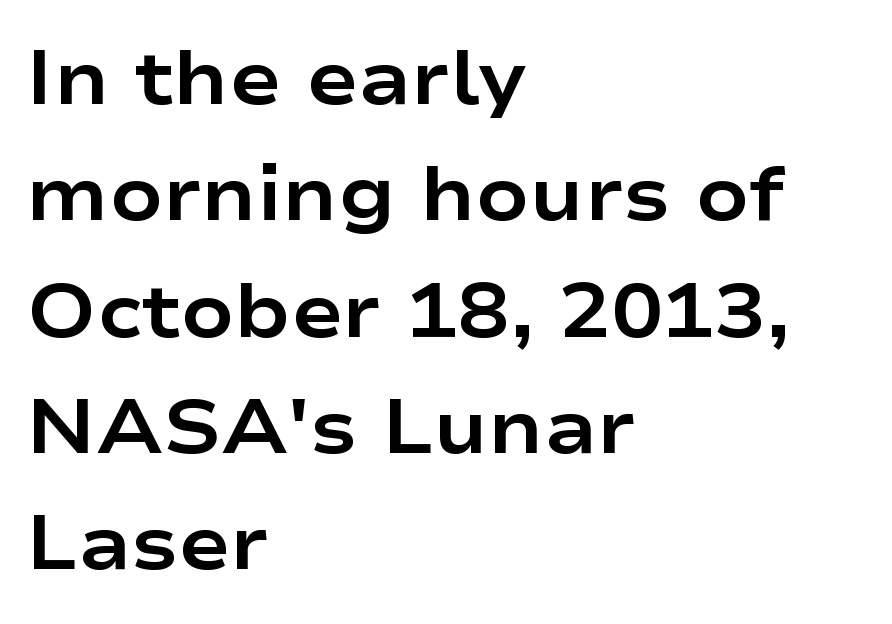
Q: Is the text bold? A: Yes.
Q: Is the text italic (slanted)? A: No, it is upright.
Q: Is the typeface a serif or a sans-serif typeface? A: Sans-serif.
Q: Is the text underlined? A: No.
Q: How is the paragraph aligned? A: Left-aligned.
Q: Is the spacing between letters normal or unusually wide? A: Normal.
Q: Is the spacing between lines tight, normal or loose? A: Normal.
Q: Width (condensed, normal, or wide)? A: Wide.
Q: Stroke contrast? A: Low.
Q: x-height? A: Medium.
Q: Monospaced? A: No.
